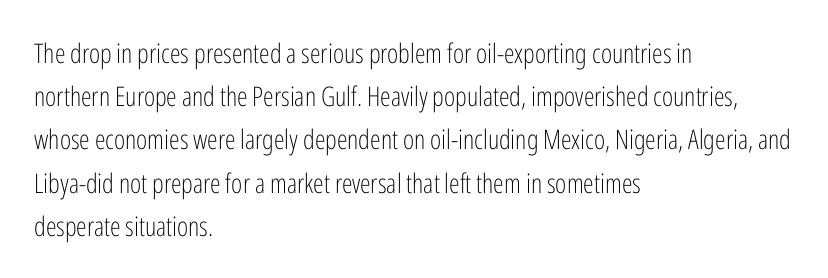
Q: Is the text bold? A: No.
Q: Is the text italic (slanted)? A: No, it is upright.
Q: Is the text underlined? A: No.
Q: How is the paragraph aligned? A: Left-aligned.
Q: Is the spacing between letters normal or unusually wide? A: Normal.
Q: Is the spacing between lines tight, normal or loose? A: Normal.
